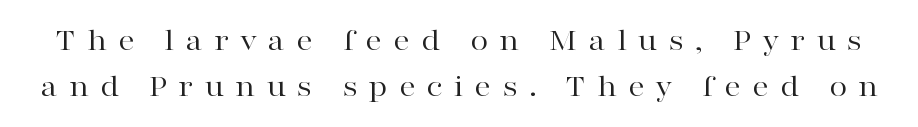
{"serif": "yes", "italic": "no", "bold": "no", "weight": "regular", "width": "wide", "stroke_contrast": "high", "x_height": "medium", "monospaced": "no", "underline": "no", "line_spacing": "normal", "line_spacing_ratio": 1.38, "letter_spacing": "wide", "letter_spacing_em": 0.33, "glyph_px": 33}
